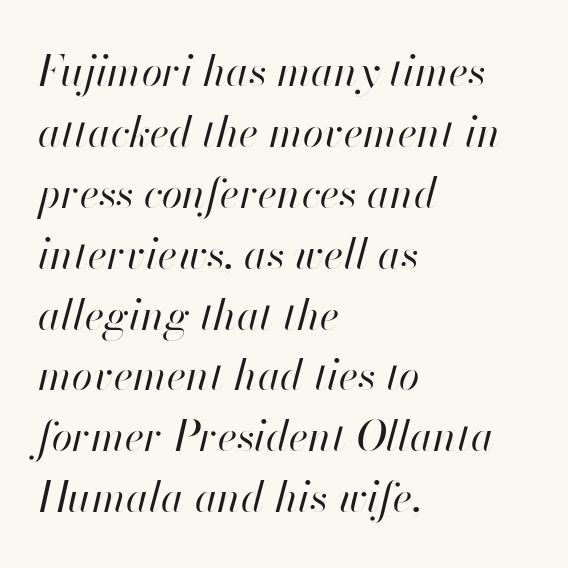
The image shows 42 px regular-weight type, italic (leaning right); set left-aligned, normal line spacing (1.45x), normal letter spacing, not underlined; high stroke contrast and a small x-height.
